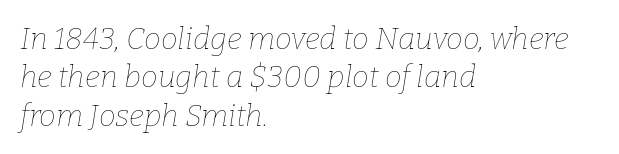
The foot of each line stays bare and open. Would a proofreader flag this as italicized? Yes. Note the varied advance widths — an 'i' is clearly narrower than an 'm'. Notice how descenders clear the ascenders below comfortably — that's standard leading. Nothing heavy about these letters — not bold at all. Does the copy run flush right? No — it runs flush left.
